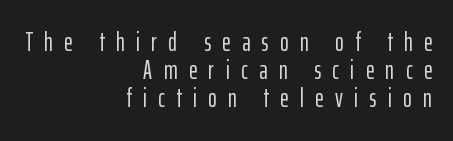
Q: Is the text italic (slanted)? A: No, it is upright.
Q: Is the text underlined? A: No.
Q: How is the paragraph aligned? A: Right-aligned.
Q: Is the spacing between letters normal or unusually wide? A: Unusually wide.
Q: Is the spacing between lines tight, normal or loose? A: Tight.
